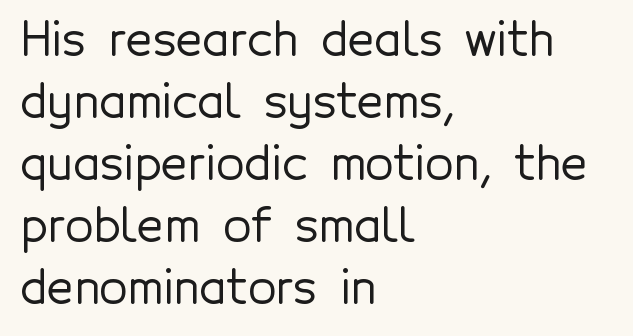
Q: Is the text italic (slanted)? A: No, it is upright.
Q: Is the typeface a serif or a sans-serif typeface? A: Sans-serif.
Q: Is the text underlined? A: No.
Q: How is the paragraph aligned? A: Left-aligned.
Q: Is the spacing between letters normal or unusually wide? A: Normal.
Q: Is the spacing between lines tight, normal or loose? A: Normal.
Q: Width (condensed, normal, or wide)? A: Normal.
Q: x-height? A: Medium.
Q: Monospaced? A: No.
